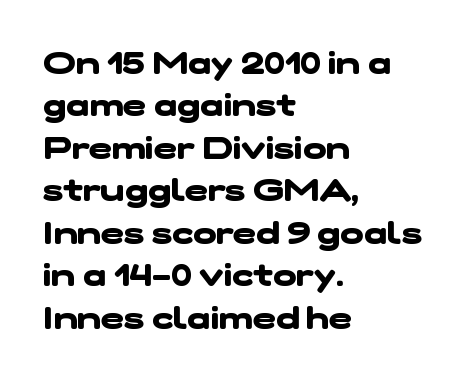
The image shows 31 px heavy, wide sans-serif type; set left-aligned, normal line spacing (1.37x), normal letter spacing, not underlined; low stroke contrast and a medium x-height.
